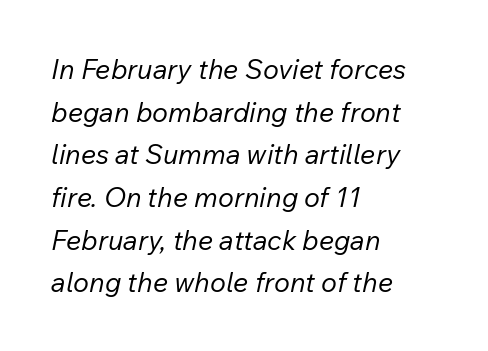
The image shows 27 px text type, italic (leaning right); set left-aligned, normal line spacing (1.58x), normal letter spacing, not underlined.
